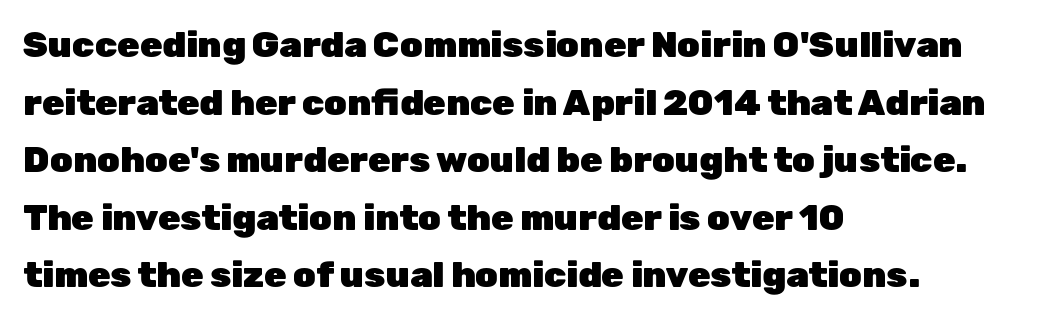
Q: Is the text bold? A: Yes.
Q: Is the text italic (slanted)? A: No, it is upright.
Q: Is the typeface a serif or a sans-serif typeface? A: Sans-serif.
Q: Is the text underlined? A: No.
Q: How is the paragraph aligned? A: Left-aligned.
Q: Is the spacing between letters normal or unusually wide? A: Normal.
Q: Is the spacing between lines tight, normal or loose? A: Normal.
Q: Width (condensed, normal, or wide)? A: Normal.
Q: Stroke contrast? A: Low.
Q: x-height? A: Medium.
Q: Monospaced? A: No.
